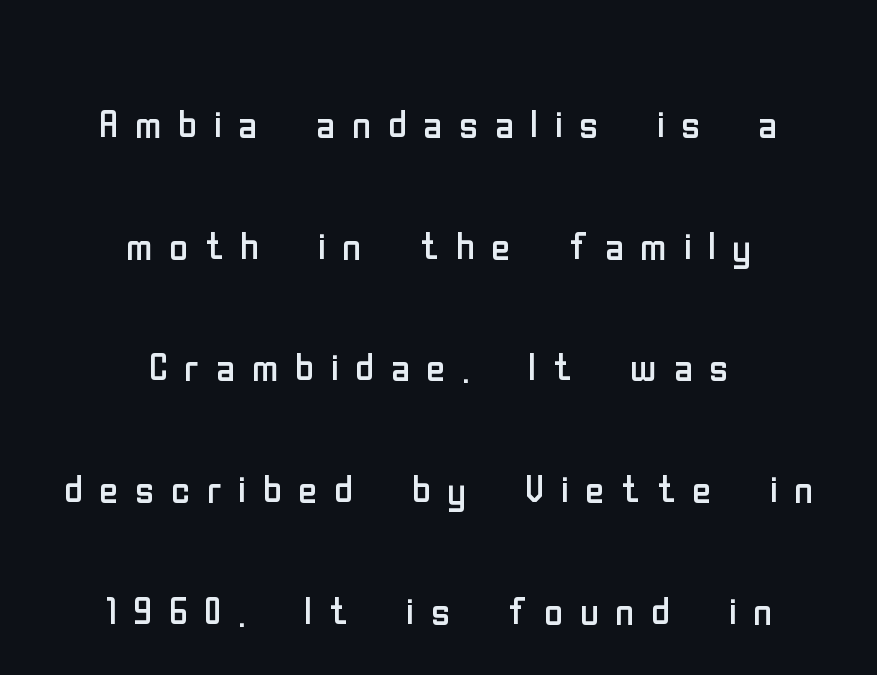
One glance says open: line gaps are wider than usual. Posture: straight, roman, zero tilt. Centered paragraph, ragged on both sides. The strip under each line holds only bare page. Look at the bottom of the vertical strokes: they stop flat, with no serifs.
